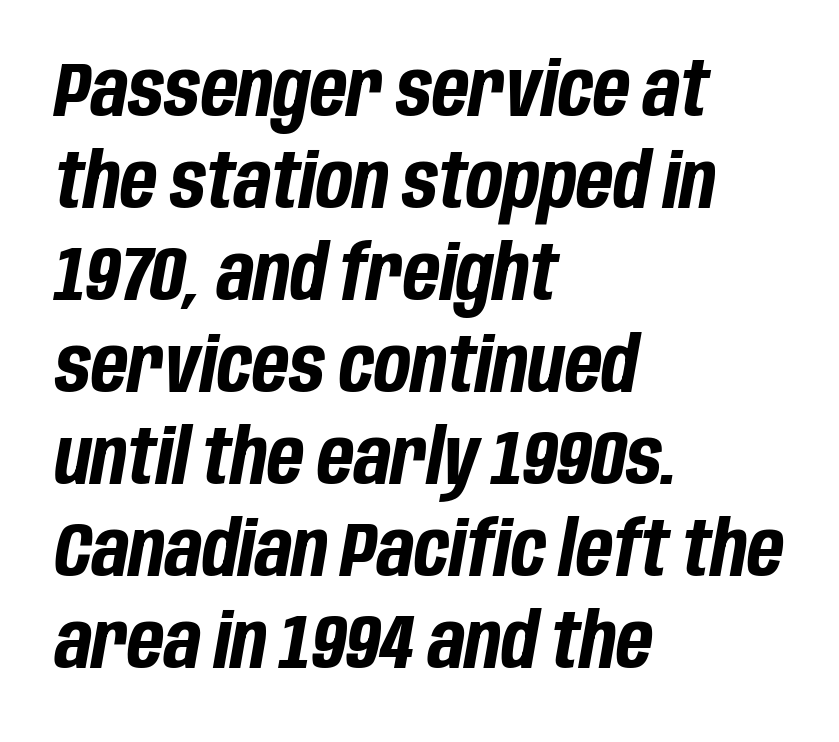
Q: Is the text bold? A: Yes.
Q: Is the text italic (slanted)? A: Yes, it leans right by about 10 degrees.
Q: Is the text underlined? A: No.
Q: How is the paragraph aligned? A: Left-aligned.
Q: Is the spacing between letters normal or unusually wide? A: Normal.
Q: Width (condensed, normal, or wide)? A: Condensed.
Q: Stroke contrast? A: Low.
Q: x-height? A: Large.
Q: Monospaced? A: No.
